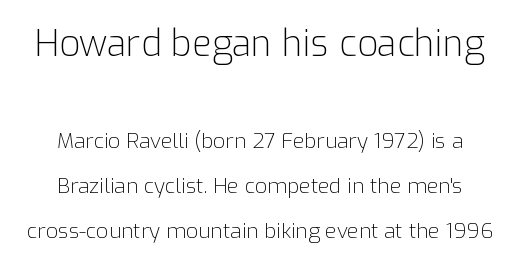
{"serif": "no", "italic": "no", "bold": "no", "weight": "light", "width": "normal", "stroke_contrast": "low", "x_height": "medium", "monospaced": "no", "underline": "no", "align": "center", "line_spacing": "loose", "line_spacing_ratio": 2.16, "letter_spacing": "normal", "letter_spacing_em": 0.0, "larger_block": "first", "size_ratio": 1.71, "glyph_px": 36}
